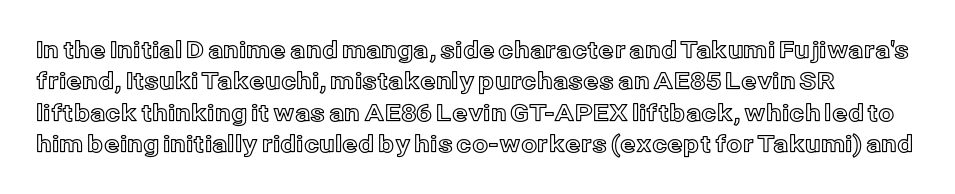
The image shows 23 px text type, upright; set normal line spacing (1.36x), normal letter spacing, not underlined.
